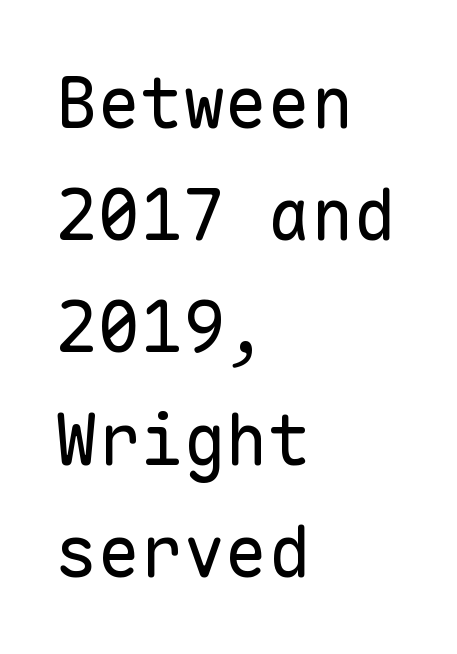
Q: Is the text bold? A: No.
Q: Is the text italic (slanted)? A: No, it is upright.
Q: Is the typeface a serif or a sans-serif typeface? A: Sans-serif.
Q: Is the text underlined? A: No.
Q: How is the paragraph aligned? A: Left-aligned.
Q: Is the spacing between letters normal or unusually wide? A: Normal.
Q: Is the spacing between lines tight, normal or loose? A: Normal.
Q: Width (condensed, normal, or wide)? A: Normal.
Q: Stroke contrast? A: Low.
Q: x-height? A: Medium.
Q: Monospaced? A: Yes.
